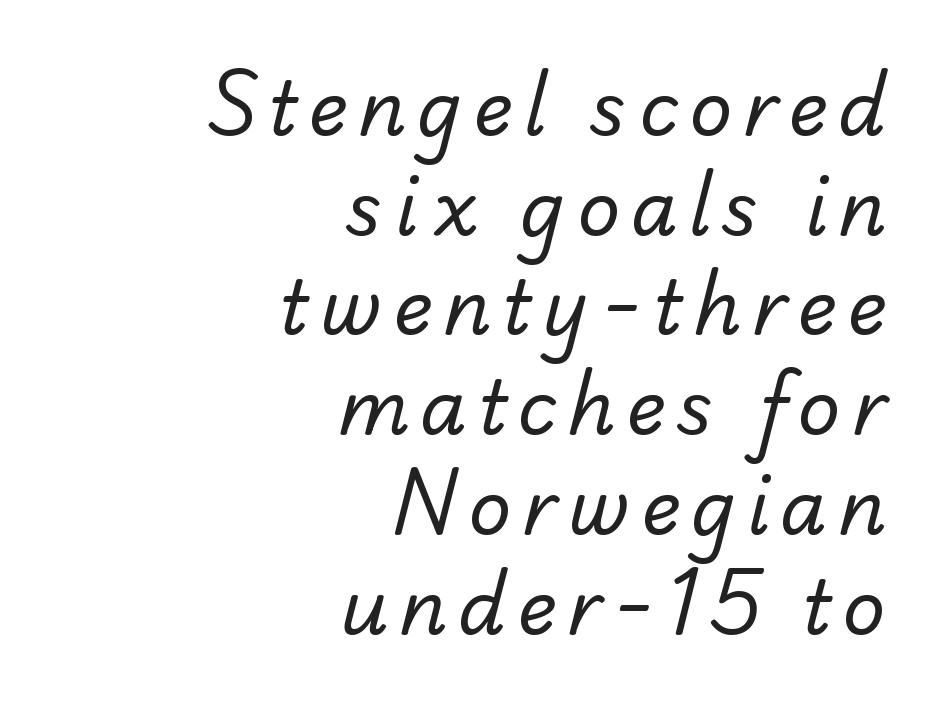
Q: Is the text bold? A: No.
Q: Is the typeface a serif or a sans-serif typeface? A: Sans-serif.
Q: Is the text underlined? A: No.
Q: How is the paragraph aligned? A: Right-aligned.
Q: Is the spacing between lines tight, normal or loose? A: Normal.
Q: Width (condensed, normal, or wide)? A: Normal.
Q: Stroke contrast? A: Low.
Q: x-height? A: Small.
Q: Monospaced? A: No.
